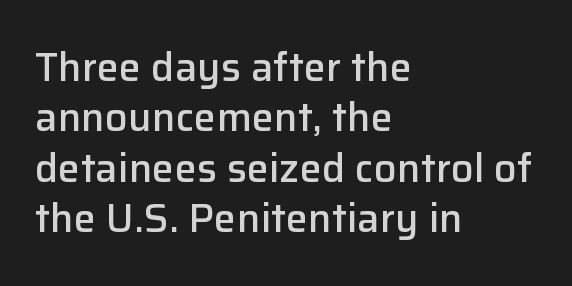
Q: Is the text bold? A: Semi-bold.
Q: Is the text italic (slanted)? A: No, it is upright.
Q: Is the typeface a serif or a sans-serif typeface? A: Sans-serif.
Q: Is the text underlined? A: No.
Q: How is the paragraph aligned? A: Left-aligned.
Q: Is the spacing between letters normal or unusually wide? A: Normal.
Q: Is the spacing between lines tight, normal or loose? A: Normal.
Q: Width (condensed, normal, or wide)? A: Normal.
Q: Stroke contrast? A: Low.
Q: x-height? A: Medium.
Q: Monospaced? A: No.
